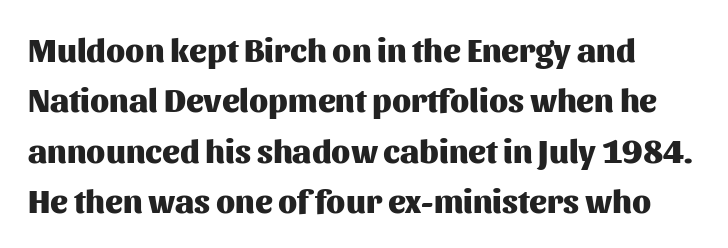
Q: Is the text bold? A: Yes.
Q: Is the text italic (slanted)? A: No, it is upright.
Q: Is the typeface a serif or a sans-serif typeface? A: Sans-serif.
Q: Is the text underlined? A: No.
Q: Is the spacing between letters normal or unusually wide? A: Normal.
Q: Is the spacing between lines tight, normal or loose? A: Normal.
Q: Width (condensed, normal, or wide)? A: Normal.
Q: Stroke contrast? A: Medium.
Q: x-height? A: Medium.
Q: Monospaced? A: No.
